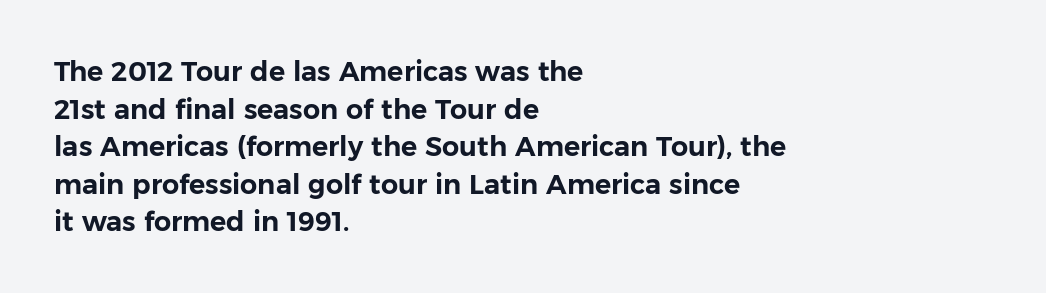
Q: Is the text italic (slanted)? A: No, it is upright.
Q: Is the text underlined? A: No.
Q: How is the paragraph aligned? A: Left-aligned.
Q: Is the spacing between letters normal or unusually wide? A: Normal.
Q: Is the spacing between lines tight, normal or loose? A: Normal.
